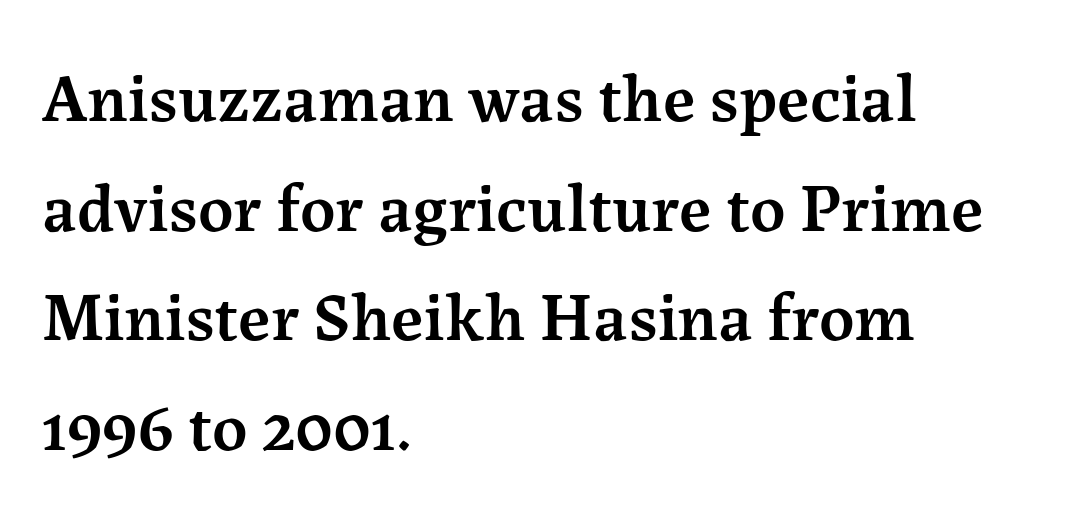
Q: Is the text bold? A: Semi-bold.
Q: Is the text italic (slanted)? A: No, it is upright.
Q: Is the typeface a serif or a sans-serif typeface? A: Serif.
Q: Is the text underlined? A: No.
Q: How is the paragraph aligned? A: Left-aligned.
Q: Is the spacing between letters normal or unusually wide? A: Normal.
Q: Is the spacing between lines tight, normal or loose? A: Normal.
Q: Width (condensed, normal, or wide)? A: Normal.
Q: Stroke contrast? A: Medium.
Q: x-height? A: Medium.
Q: Monospaced? A: No.
